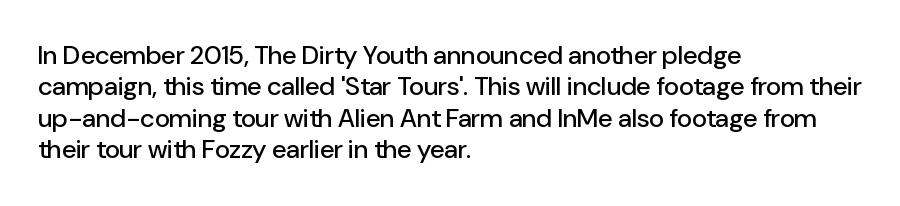
{"italic": "no", "underline": "no", "align": "left", "line_spacing_ratio": 1.21, "letter_spacing": "normal", "letter_spacing_em": 0.0, "glyph_px": 26}
